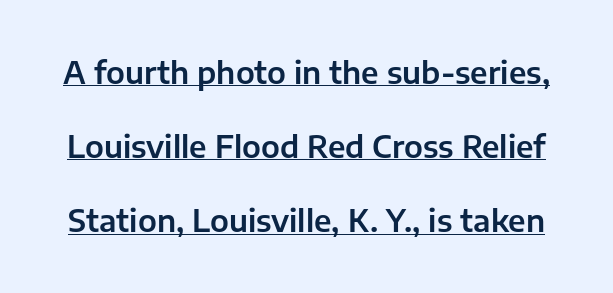
These lines were composed using upright roman letters. Proportional: the letters do not fall into vertical columns. Airy leading. A continuous stroke trails under the words, as in a hyperlink. The face used here is a sans, in the tradition of grotesques and geometrics. The letterforms sit shoulder to shoulder at normal distance.
